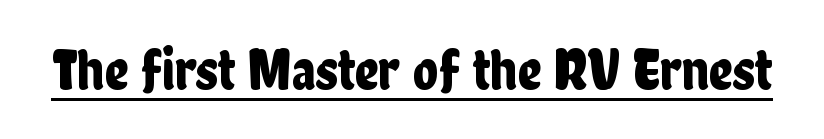
Emphasis is given by a line drawn under the lettering. A typesetter would call this zero additional tracking. Every character sits straight up, as roman type does. Varying glyph widths throughout — classic text-font behaviour.
